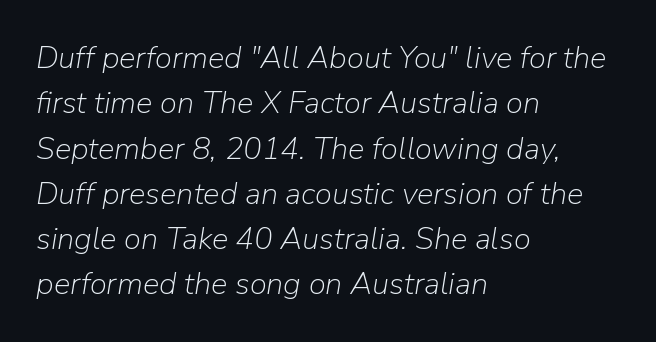
Q: Is the text bold? A: No.
Q: Is the text italic (slanted)? A: Yes, it leans right by about 9 degrees.
Q: Is the text underlined? A: No.
Q: How is the paragraph aligned? A: Left-aligned.
Q: Is the spacing between letters normal or unusually wide? A: Normal.
Q: Is the spacing between lines tight, normal or loose? A: Normal.
Q: Width (condensed, normal, or wide)? A: Normal.
Q: Stroke contrast? A: Low.
Q: x-height? A: Medium.
Q: Monospaced? A: No.
